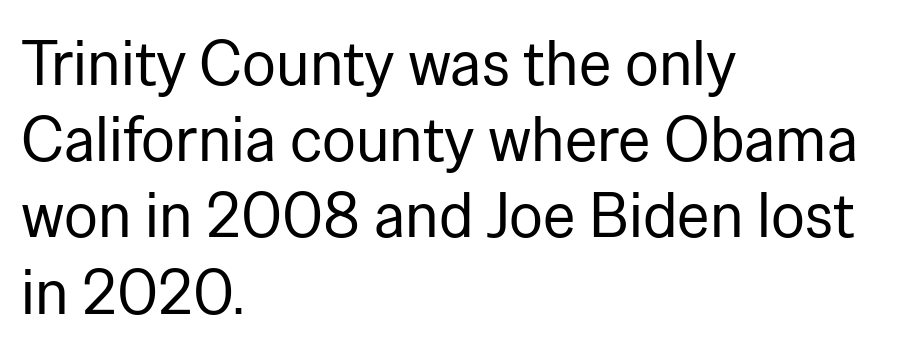
These lines keep a tight, regular rhythm from letter to letter. A typesetter would call this proportional, since set widths differ per character. The typeface has the unassuming heft of standard copy or less. You can tell it's not italic because the verticals are truly vertical.
